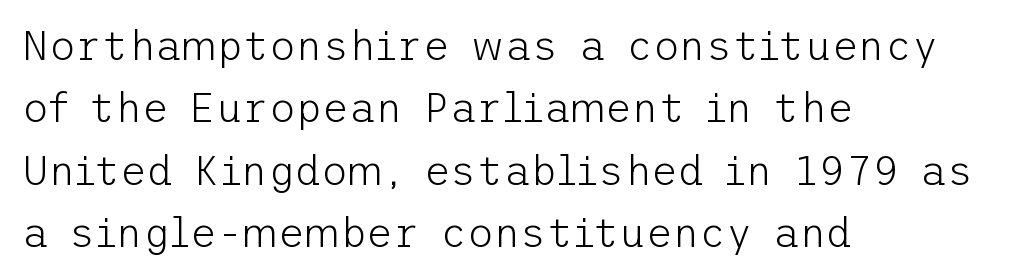
{"serif": "no", "italic": "no", "bold": "no", "weight": "light", "width": "normal", "stroke_contrast": "low", "x_height": "medium", "underline": "no", "align": "left", "line_spacing": "normal", "line_spacing_ratio": 1.52, "letter_spacing": "normal", "letter_spacing_em": 0.0, "glyph_px": 41}
